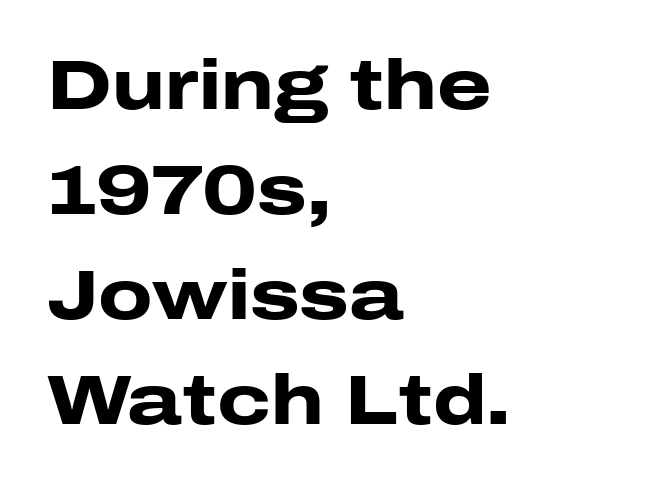
Q: Is the text bold? A: Yes.
Q: Is the text italic (slanted)? A: No, it is upright.
Q: Is the typeface a serif or a sans-serif typeface? A: Sans-serif.
Q: Is the text underlined? A: No.
Q: How is the paragraph aligned? A: Left-aligned.
Q: Is the spacing between letters normal or unusually wide? A: Normal.
Q: Is the spacing between lines tight, normal or loose? A: Normal.
Q: Width (condensed, normal, or wide)? A: Wide.
Q: Stroke contrast? A: Low.
Q: x-height? A: Medium.
Q: Monospaced? A: No.
